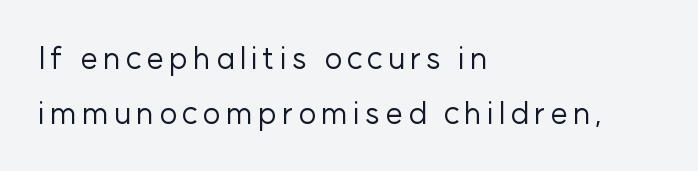
This rendering employs a face without finishing strokes, i.e., a sans-serif. The space directly below the letters is spotless. Do the letters lean? They stand straight. Note the varied advance widths — an 'i' is clearly narrower than an 'm'.
